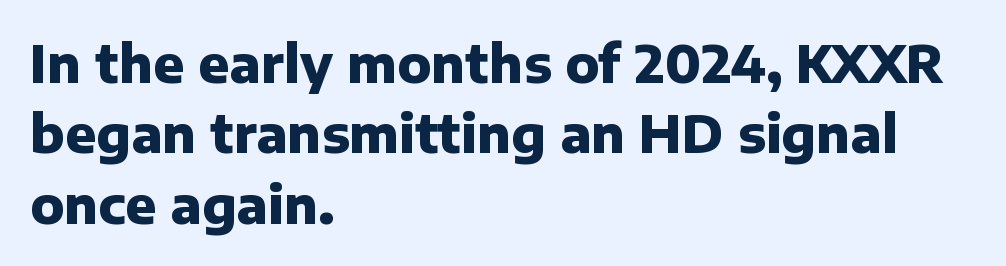
Q: Is the text bold? A: Yes.
Q: Is the text italic (slanted)? A: No, it is upright.
Q: Is the typeface a serif or a sans-serif typeface? A: Sans-serif.
Q: Is the text underlined? A: No.
Q: How is the paragraph aligned? A: Left-aligned.
Q: Is the spacing between letters normal or unusually wide? A: Normal.
Q: Is the spacing between lines tight, normal or loose? A: Normal.
Q: Width (condensed, normal, or wide)? A: Normal.
Q: Stroke contrast? A: Low.
Q: x-height? A: Medium.
Q: Monospaced? A: No.
